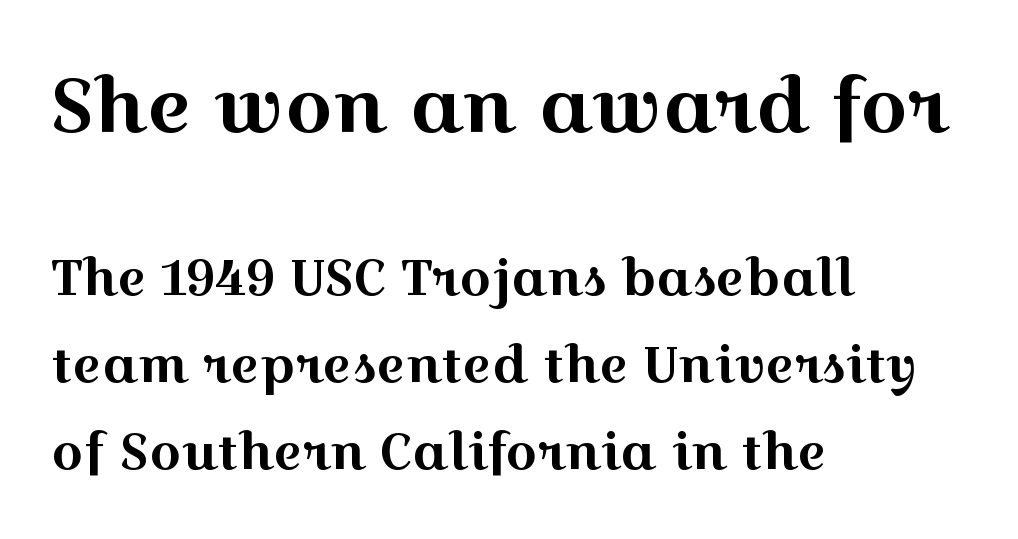
{"serif": "yes", "italic": "no", "width": "wide", "x_height": "medium", "monospaced": "no", "underline": "no", "align": "left", "line_spacing_ratio": 1.74, "letter_spacing": "normal", "letter_spacing_em": 0.0, "larger_block": "first", "size_ratio": 1.5, "glyph_px": 75}
